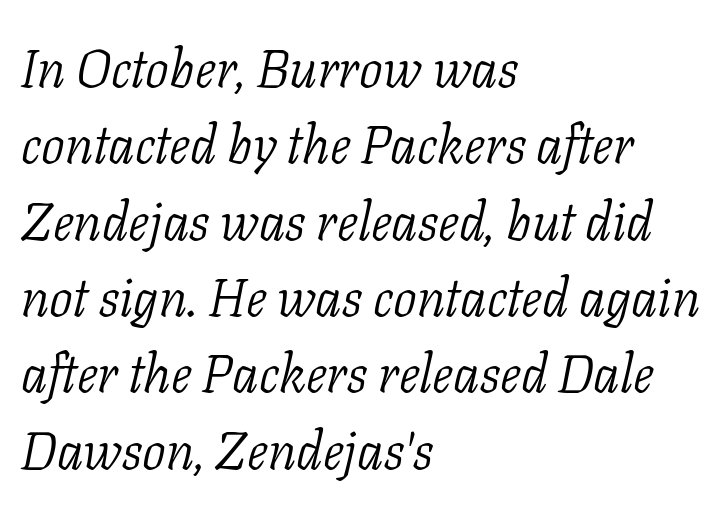
{"serif": "yes", "italic": "yes", "lean": "right", "slant_degrees": 11, "bold": "no", "weight": "light", "width": "normal", "stroke_contrast": "low", "x_height": "medium", "monospaced": "no", "underline": "no", "align": "left", "line_spacing": "normal", "line_spacing_ratio": 1.44, "letter_spacing": "normal", "letter_spacing_em": 0.0, "glyph_px": 53}
